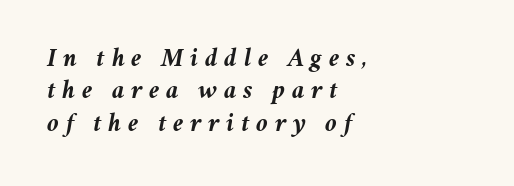
The image shows 26 px bold type, italic (leaning right); set left-aligned, normal line spacing (1.25x), unusually wide letter spacing (+0.26 em), not underlined.
